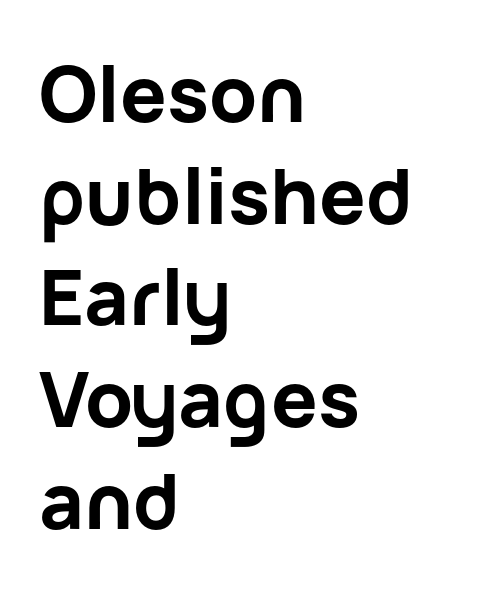
Q: Is the text bold? A: Yes.
Q: Is the text italic (slanted)? A: No, it is upright.
Q: Is the typeface a serif or a sans-serif typeface? A: Sans-serif.
Q: Is the text underlined? A: No.
Q: How is the paragraph aligned? A: Left-aligned.
Q: Is the spacing between letters normal or unusually wide? A: Normal.
Q: Is the spacing between lines tight, normal or loose? A: Normal.
Q: Width (condensed, normal, or wide)? A: Normal.
Q: Stroke contrast? A: Low.
Q: x-height? A: Medium.
Q: Monospaced? A: No.
